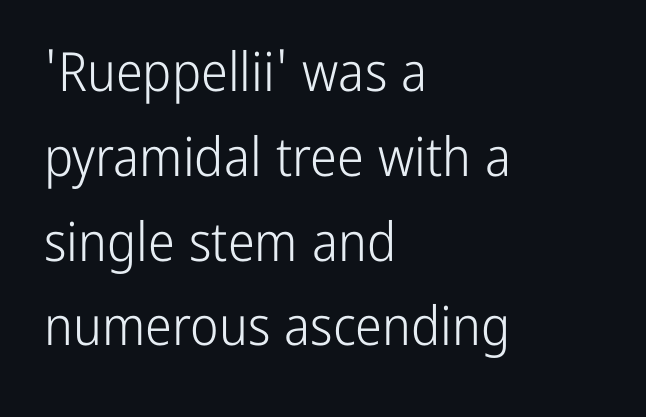
Q: Is the text bold? A: No.
Q: Is the text italic (slanted)? A: No, it is upright.
Q: Is the typeface a serif or a sans-serif typeface? A: Sans-serif.
Q: Is the text underlined? A: No.
Q: How is the paragraph aligned? A: Left-aligned.
Q: Is the spacing between letters normal or unusually wide? A: Normal.
Q: Is the spacing between lines tight, normal or loose? A: Normal.
Q: Width (condensed, normal, or wide)? A: Condensed.
Q: Stroke contrast? A: Low.
Q: x-height? A: Medium.
Q: Monospaced? A: No.
